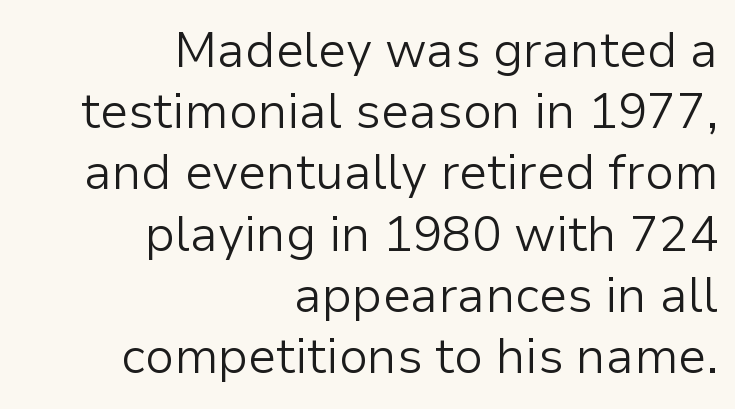
{"serif": "no", "italic": "no", "bold": "no", "weight": "light", "width": "normal", "stroke_contrast": "low", "x_height": "medium", "monospaced": "no", "underline": "no", "align": "right", "line_spacing": "normal", "line_spacing_ratio": 1.25, "letter_spacing": "normal", "letter_spacing_em": 0.0, "glyph_px": 49}
